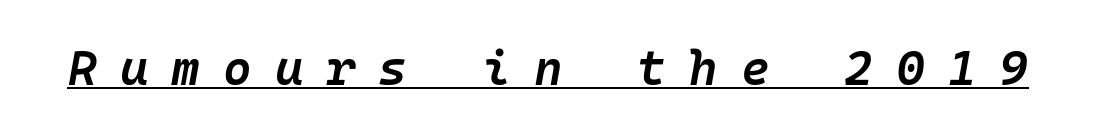
{"italic": "yes", "lean": "right", "slant_degrees": 10, "bold": "semi", "weight": "semibold", "width": "normal", "stroke_contrast": "low", "x_height": "medium", "monospaced": "yes", "underline": "yes", "letter_spacing": "wide", "letter_spacing_em": 0.47, "glyph_px": 49}
